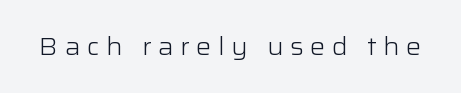
The image shows 24 px text type, upright; set unusually wide letter spacing (+0.27 em), not underlined.
